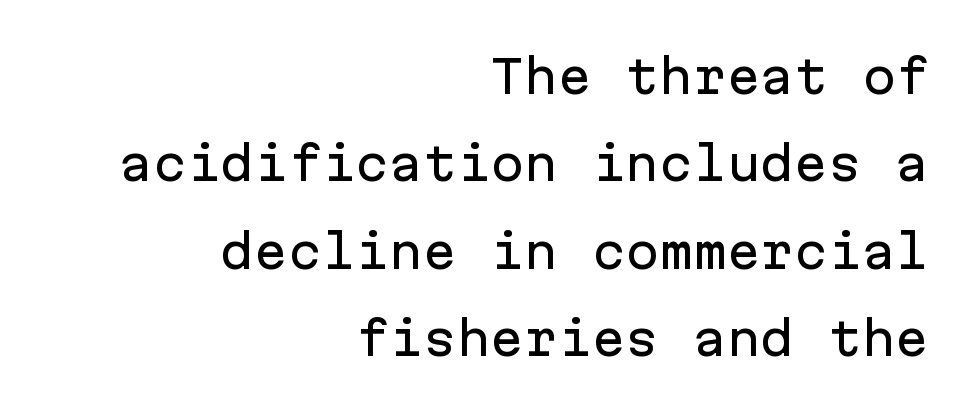
Q: Is the text italic (slanted)? A: No, it is upright.
Q: Is the typeface a serif or a sans-serif typeface? A: Sans-serif.
Q: Is the text underlined? A: No.
Q: How is the paragraph aligned? A: Right-aligned.
Q: Is the spacing between letters normal or unusually wide? A: Normal.
Q: Is the spacing between lines tight, normal or loose? A: Loose.
Q: Width (condensed, normal, or wide)? A: Normal.
Q: Stroke contrast? A: Low.
Q: x-height? A: Medium.
Q: Monospaced? A: Yes.
